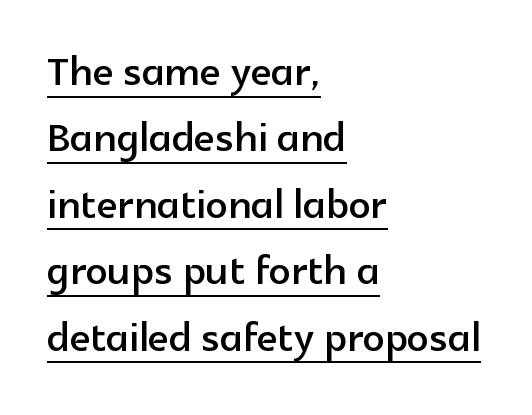
Q: Is the text italic (slanted)? A: No, it is upright.
Q: Is the typeface a serif or a sans-serif typeface? A: Sans-serif.
Q: Is the text underlined? A: Yes.
Q: How is the paragraph aligned? A: Left-aligned.
Q: Is the spacing between letters normal or unusually wide? A: Normal.
Q: Width (condensed, normal, or wide)? A: Normal.
Q: x-height? A: Medium.
Q: Monospaced? A: No.
